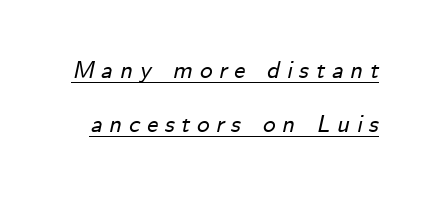
The image shows 25 px text type, italic (leaning right); set loose line spacing (2.15x), unusually wide letter spacing (+0.27 em), underlined.
